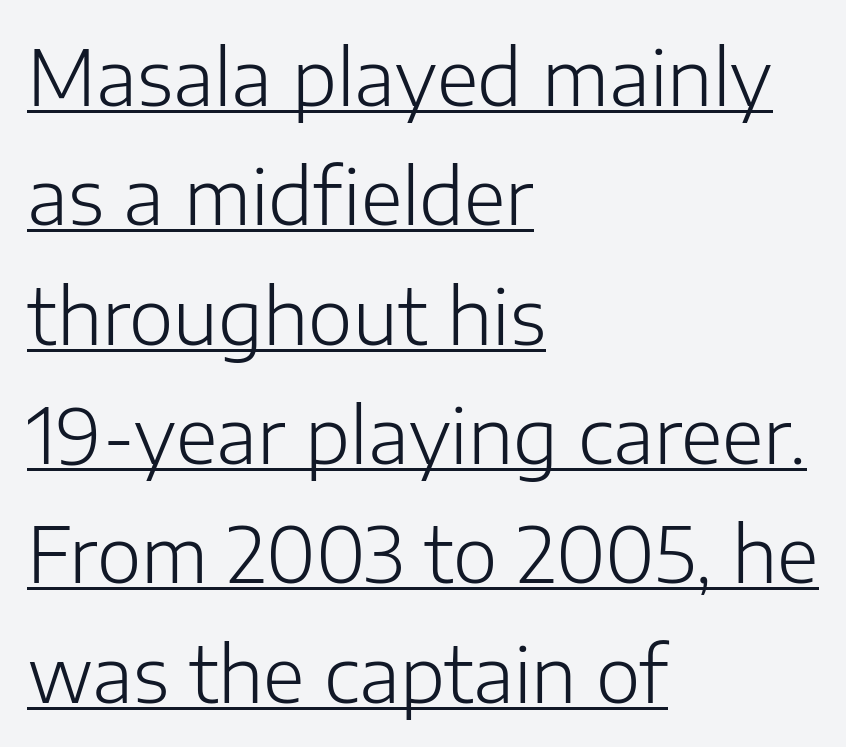
Q: Is the text bold? A: No.
Q: Is the text italic (slanted)? A: No, it is upright.
Q: Is the typeface a serif or a sans-serif typeface? A: Sans-serif.
Q: Is the text underlined? A: Yes.
Q: How is the paragraph aligned? A: Left-aligned.
Q: Is the spacing between letters normal or unusually wide? A: Normal.
Q: Is the spacing between lines tight, normal or loose? A: Normal.
Q: Width (condensed, normal, or wide)? A: Normal.
Q: Stroke contrast? A: Low.
Q: x-height? A: Medium.
Q: Monospaced? A: No.
